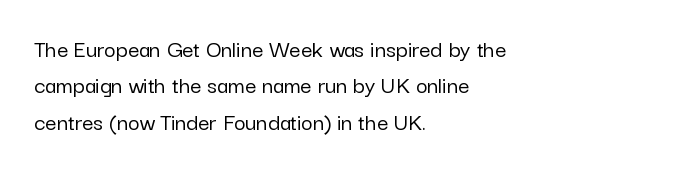
Q: Is the text italic (slanted)? A: No, it is upright.
Q: Is the text underlined? A: No.
Q: How is the paragraph aligned? A: Left-aligned.
Q: Is the spacing between letters normal or unusually wide? A: Normal.
Q: Is the spacing between lines tight, normal or loose? A: Normal.
